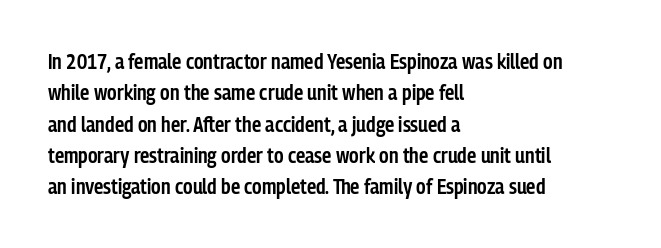
{"italic": "no", "bold": "semi", "underline": "no", "align": "left", "line_spacing": "normal", "line_spacing_ratio": 1.49, "letter_spacing": "normal", "letter_spacing_em": 0.0, "glyph_px": 21}
